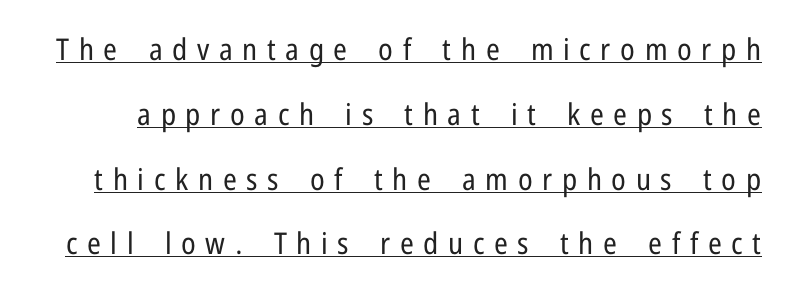
{"serif": "no", "italic": "no", "bold": "no", "weight": "regular", "width": "condensed", "stroke_contrast": "low", "x_height": "medium", "monospaced": "no", "underline": "yes", "line_spacing": "loose", "line_spacing_ratio": 2.16, "letter_spacing": "wide", "letter_spacing_em": 0.32, "glyph_px": 30}
